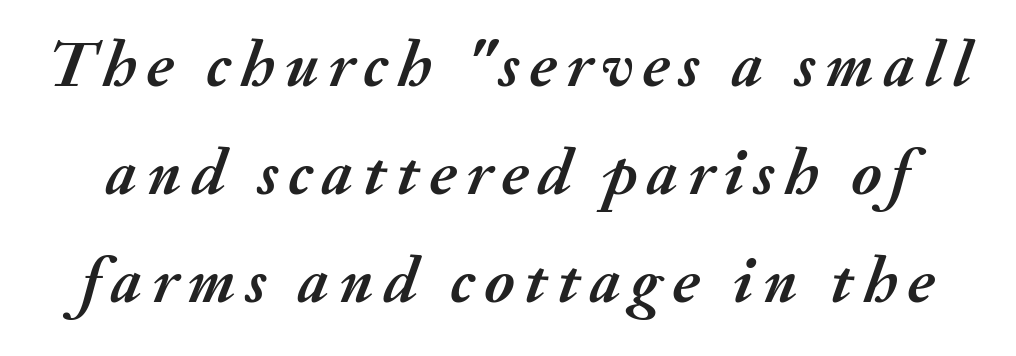
Notice how thick the strokes are: this is what a full bold looks like. The text carries the slant typical of an italic or oblique font. The rendering uses a moderate line-height, typical for paragraphs. The passage shown is not underscored anywhere. A typesetter would call this proportional, since set widths differ per character.
